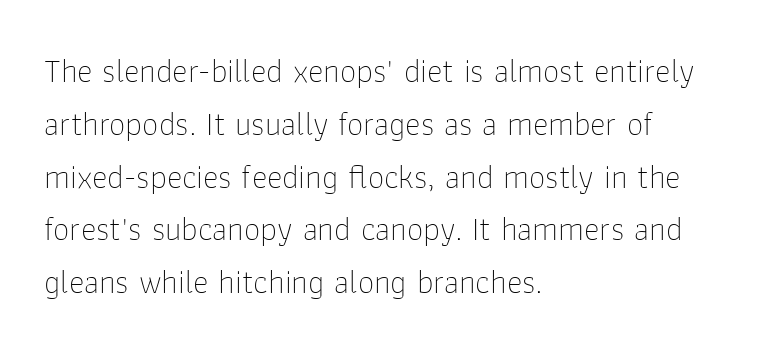
Q: Is the text bold? A: No.
Q: Is the text italic (slanted)? A: No, it is upright.
Q: Is the typeface a serif or a sans-serif typeface? A: Sans-serif.
Q: Is the text underlined? A: No.
Q: How is the paragraph aligned? A: Left-aligned.
Q: Is the spacing between letters normal or unusually wide? A: Normal.
Q: Is the spacing between lines tight, normal or loose? A: Normal.
Q: Width (condensed, normal, or wide)? A: Normal.
Q: Stroke contrast? A: Low.
Q: x-height? A: Medium.
Q: Monospaced? A: No.
